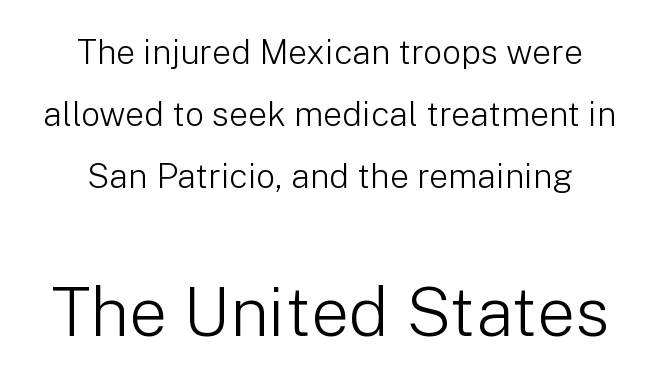
Summary of weight: not heavy and not bold. The emphasis by scale lands on block number two, below. The strip under each line holds only bare page. Spacing verdict: proportional, widths tailored to each character. The rendering keeps characters at their native spacing. Caption: multi-line text, centered on the measure.
